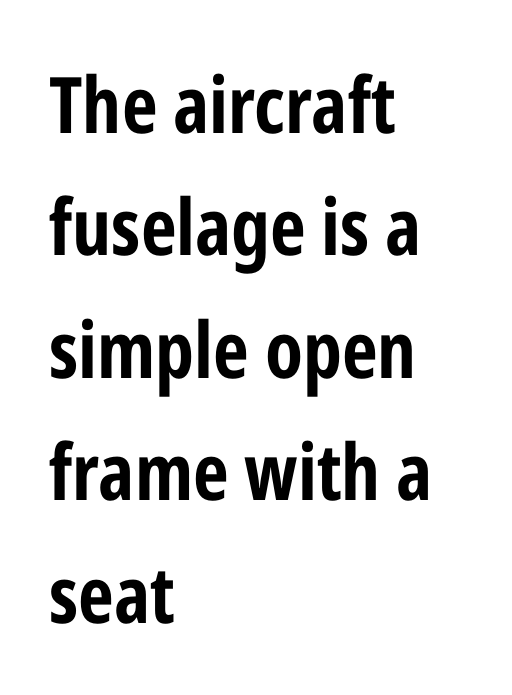
Here the designer chose a conventional face with non-uniform glyph widths. Type style note: lacks serifs. How are the letters spaced? Ordinarily, with no added tracking. The lettering stays uniformly vertical, giving the passage a roman look.
